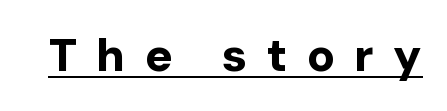
{"serif": "no", "italic": "no", "bold": "yes", "weight": "bold", "width": "normal", "stroke_contrast": "low", "x_height": "medium", "monospaced": "no", "underline": "yes", "letter_spacing": "wide", "letter_spacing_em": 0.42, "glyph_px": 46}
